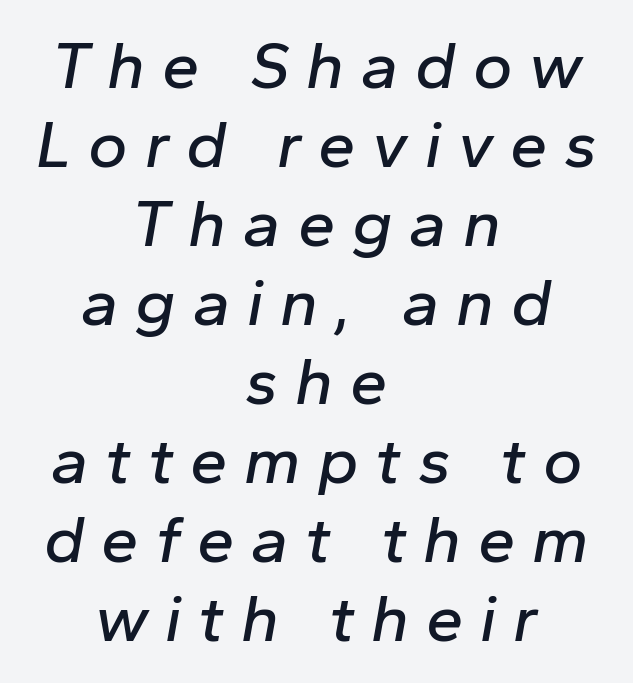
The space directly below the letters is spotless. A typesetter would call this proportional, since set widths differ per character. Honestly, the letter spacing is so wide it's the main thing you notice. Notice how the passage keeps no hard edge, just a central spine. Yep, that's italic — everything's leaning.
